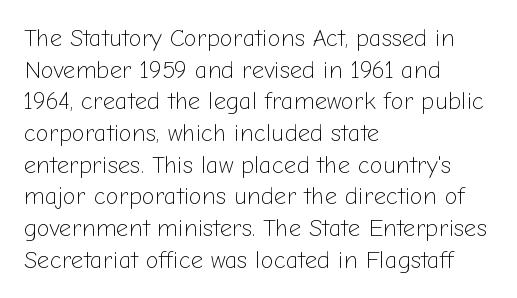
Leftover space on each line is placed entirely after the last word. The typesetting does not lean heavy: it is not bold. Honestly, the letter spacing is just normal — you wouldn't notice it. Underline: absent. If you drew a line through each stem, it would be perfectly vertical.
